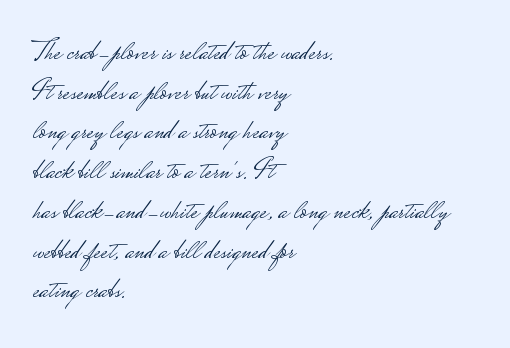
Q: Is the text bold? A: No.
Q: Is the text italic (slanted)? A: Yes.
Q: Is the typeface a serif or a sans-serif typeface? A: Sans-serif.
Q: Is the text underlined? A: No.
Q: How is the paragraph aligned? A: Left-aligned.
Q: Is the spacing between letters normal or unusually wide? A: Normal.
Q: Is the spacing between lines tight, normal or loose? A: Normal.
Q: Width (condensed, normal, or wide)? A: Wide.
Q: Stroke contrast? A: Low.
Q: Monospaced? A: No.
